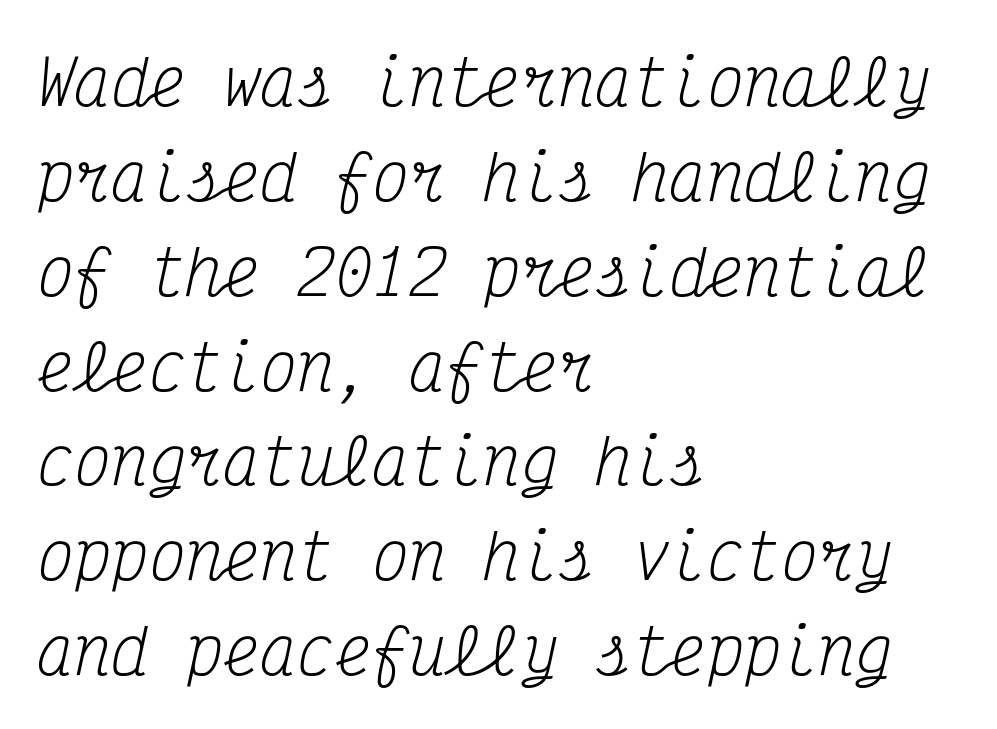
The image shows 62 px regular-weight, condensed serif type, italic (leaning right), monospaced; set left-aligned, normal line spacing (1.53x), normal letter spacing, not underlined; medium stroke contrast and a medium x-height.
